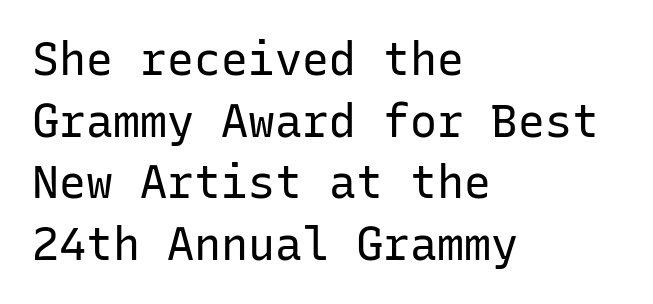
The image shows 45 px regular-weight sans-serif type, upright, monospaced; set left-aligned, normal line spacing (1.37x), normal letter spacing, not underlined; low stroke contrast and a medium x-height.
